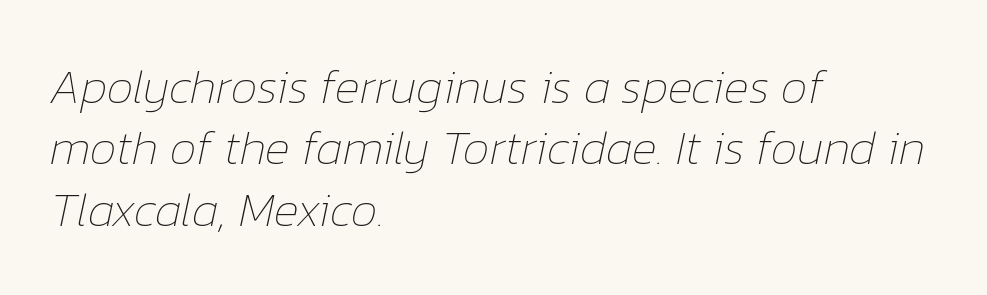
{"italic": "yes", "lean": "right", "slant_degrees": 12, "bold": "no", "weight": "thin", "width": "normal", "stroke_contrast": "low", "x_height": "medium", "monospaced": "no", "underline": "no", "align": "left", "line_spacing": "normal", "line_spacing_ratio": 1.28, "letter_spacing": "normal", "letter_spacing_em": 0.0, "glyph_px": 48}
